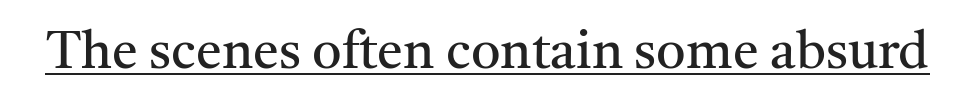
The image shows 52 px regular-weight serif type, upright; set normal letter spacing, underlined; medium stroke contrast and a medium x-height.
